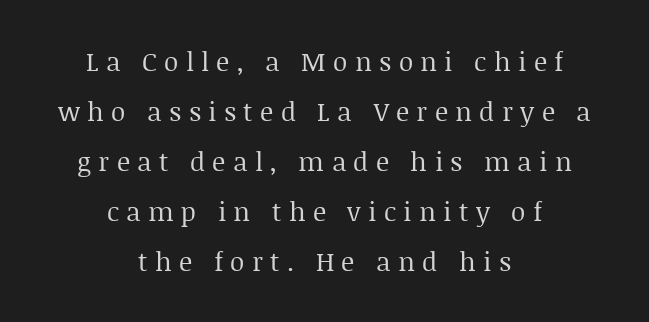
{"italic": "no", "bold": "no", "underline": "no", "align": "center", "line_spacing": "loose", "line_spacing_ratio": 1.92, "letter_spacing": "wide", "letter_spacing_em": 0.28, "glyph_px": 26}
